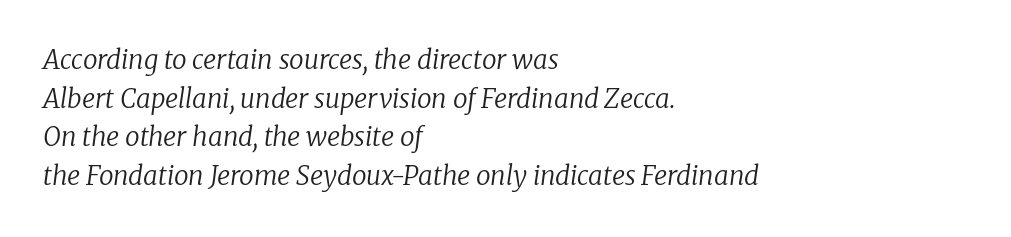
The image shows 26 px text type, italic (leaning right); set left-aligned, normal line spacing (1.49x), normal letter spacing, not underlined.
